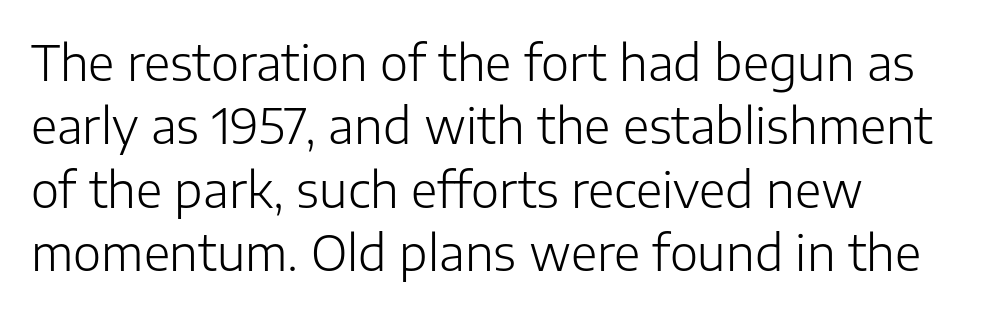
{"serif": "no", "italic": "no", "bold": "no", "weight": "light", "width": "normal", "stroke_contrast": "low", "x_height": "medium", "monospaced": "no", "underline": "no", "align": "left", "line_spacing": "normal", "line_spacing_ratio": 1.32, "letter_spacing": "normal", "letter_spacing_em": 0.0, "glyph_px": 48}
